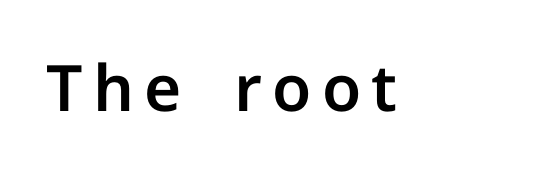
Q: Is the text italic (slanted)? A: No, it is upright.
Q: Is the typeface a serif or a sans-serif typeface? A: Sans-serif.
Q: Is the text underlined? A: No.
Q: Width (condensed, normal, or wide)? A: Normal.
Q: Stroke contrast? A: Low.
Q: x-height? A: Medium.
Q: Monospaced? A: No.
